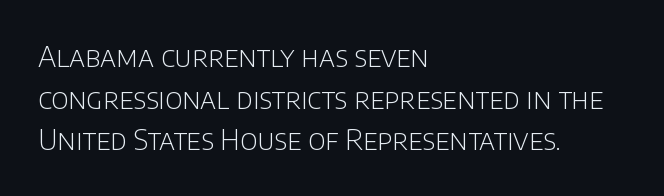
The image shows 28 px light sans-serif type, upright; set left-aligned, normal line spacing (1.49x), normal letter spacing, not underlined; low stroke contrast and a large x-height.
